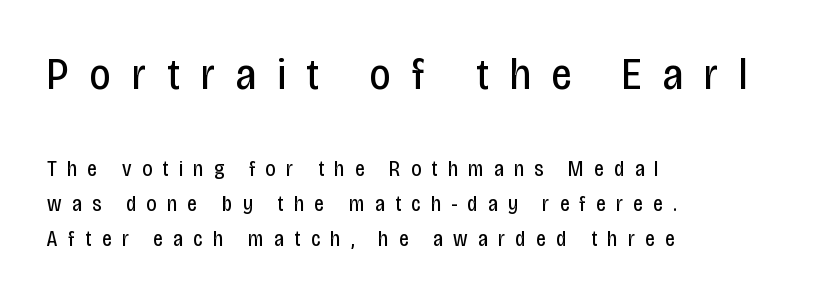
{"serif": "no", "italic": "no", "bold": "no", "weight": "regular", "width": "condensed", "stroke_contrast": "low", "x_height": "large", "monospaced": "no", "underline": "no", "align": "left", "line_spacing": "normal", "line_spacing_ratio": 1.59, "letter_spacing": "wide", "letter_spacing_em": 0.47, "larger_block": "first", "size_ratio": 2.05, "glyph_px": 45}
